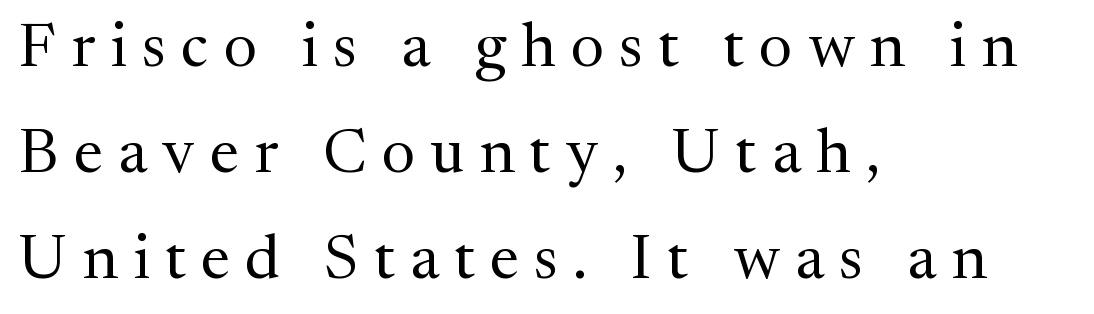
{"serif": "yes", "italic": "no", "bold": "no", "weight": "regular", "width": "normal", "stroke_contrast": "medium", "x_height": "medium", "monospaced": "no", "underline": "no", "align": "left", "line_spacing": "normal", "line_spacing_ratio": 1.68, "letter_spacing": "wide", "letter_spacing_em": 0.24, "glyph_px": 63}
